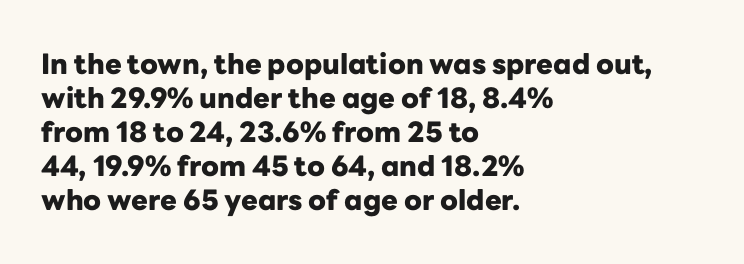
{"serif": "no", "italic": "no", "bold": "yes", "weight": "heavy", "width": "normal", "stroke_contrast": "low", "x_height": "medium", "monospaced": "no", "underline": "no", "align": "left", "line_spacing_ratio": 1.21, "letter_spacing": "normal", "letter_spacing_em": 0.0, "glyph_px": 28}
